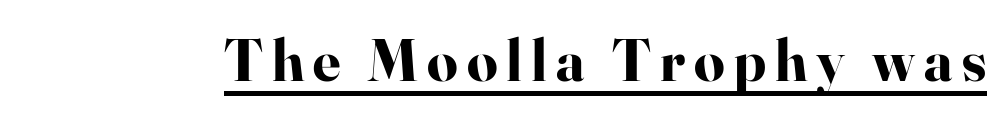
The typography opts for an upright posture over an oblique one. Type style note: has serifs. Caption: lettering with a line underneath. Here the designer chose a conventional face with non-uniform glyph widths. Plenty of ink on the page — the face is bold.
